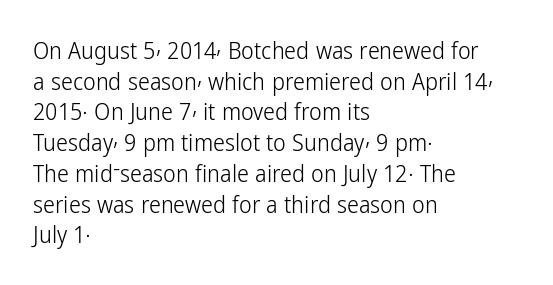
{"italic": "no", "bold": "no", "underline": "no", "align": "left", "line_spacing": "normal", "line_spacing_ratio": 1.28, "letter_spacing": "normal", "letter_spacing_em": 0.0, "glyph_px": 24}
